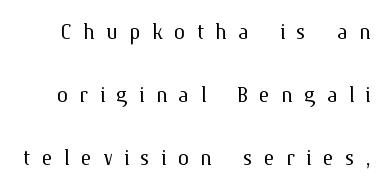
The image shows 29 px light type, upright; set loose line spacing (2.18x), unusually wide letter spacing (+0.38 em), not underlined; medium stroke contrast and a medium x-height.
